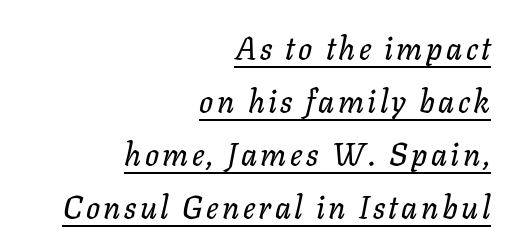
The image shows 31 px text type, italic (leaning right); set right-aligned, line spacing 1.71x, underlined; low stroke contrast and a medium x-height.
